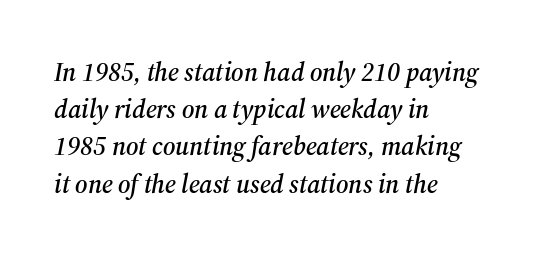
{"italic": "yes", "lean": "right", "slant_degrees": 12, "underline": "no", "align": "left", "line_spacing": "normal", "line_spacing_ratio": 1.43, "letter_spacing": "normal", "letter_spacing_em": 0.0, "glyph_px": 26}
